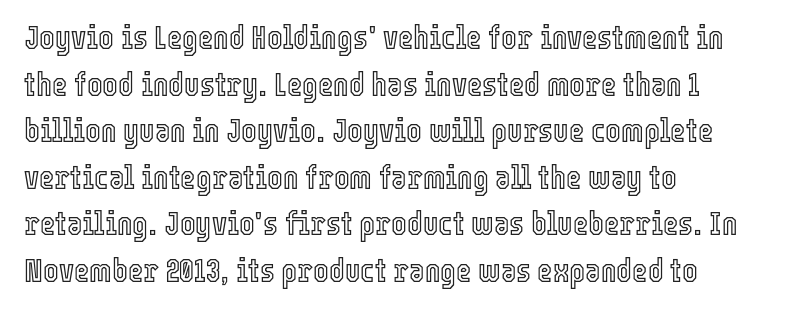
{"italic": "no", "width": "condensed", "x_height": "medium", "monospaced": "no", "underline": "no", "align": "left", "line_spacing": "normal", "line_spacing_ratio": 1.41, "letter_spacing": "normal", "letter_spacing_em": 0.0, "glyph_px": 33}
